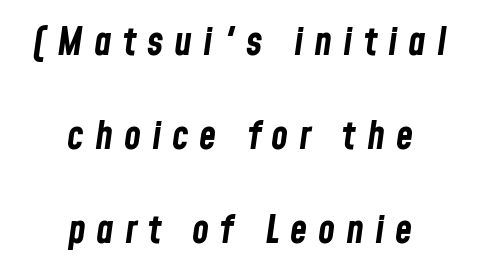
Teacher's note: observe the equal gaps on both sides — that is centered alignment. This sample uses an oblique cut, with every glyph tilted off the vertical. Pretty heavy lettering here — definitely bold. Airy leading. The rendering uses natural spacing where letterforms have individual widths.
